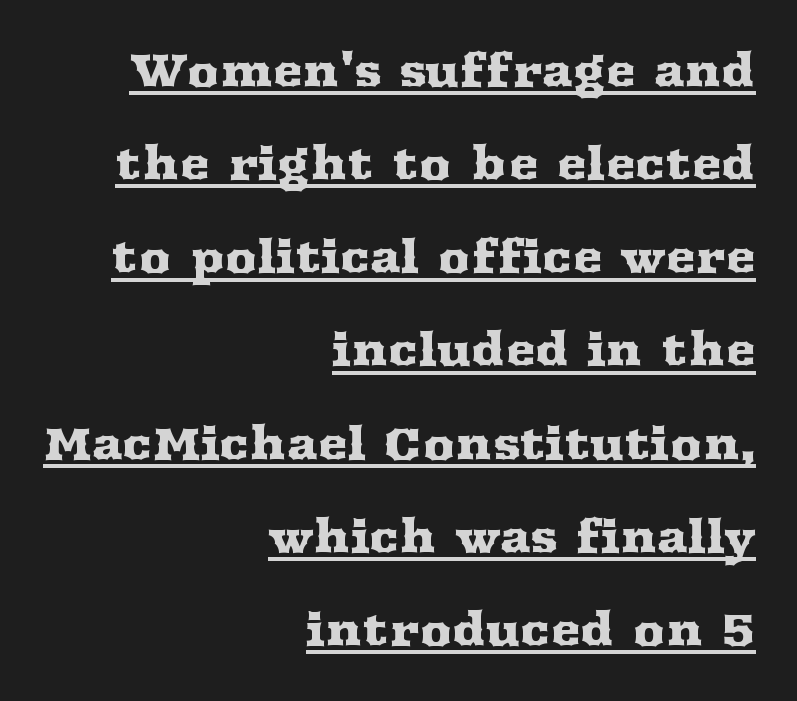
The image shows 45 px wide serif type, upright; set right-aligned, loose line spacing (2.07x), normal letter spacing, underlined; medium stroke contrast and a medium x-height.
